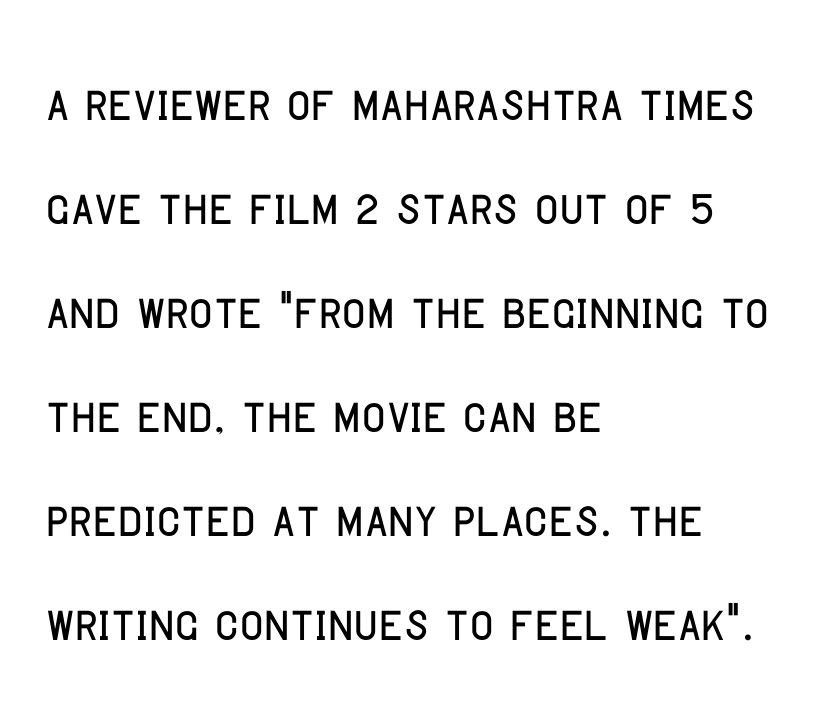
{"serif": "no", "italic": "no", "width": "condensed", "stroke_contrast": "low", "x_height": "large", "monospaced": "no", "underline": "no", "align": "left", "line_spacing": "normal", "line_spacing_ratio": 1.6, "letter_spacing": "normal", "letter_spacing_em": 0.0, "glyph_px": 65}
